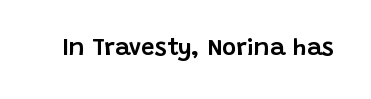
Q: Is the text italic (slanted)? A: No, it is upright.
Q: Is the text underlined? A: No.
Q: Is the spacing between letters normal or unusually wide? A: Normal.
